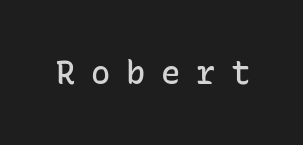
{"serif": "no", "italic": "no", "bold": "semi", "weight": "semibold", "width": "normal", "stroke_contrast": "low", "x_height": "medium", "monospaced": "yes", "underline": "no", "letter_spacing": "wide", "letter_spacing_em": 0.49, "glyph_px": 32}
